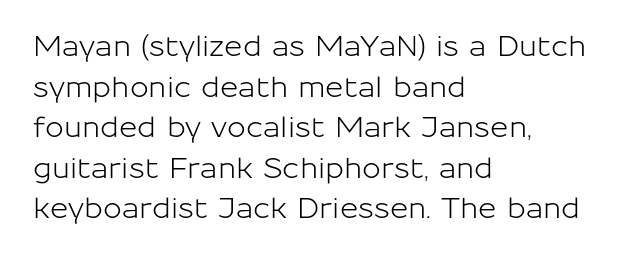
{"serif": "no", "italic": "no", "width": "normal", "stroke_contrast": "low", "x_height": "medium", "monospaced": "no", "underline": "no", "align": "left", "line_spacing": "normal", "line_spacing_ratio": 1.45, "letter_spacing": "normal", "letter_spacing_em": 0.0, "glyph_px": 28}
